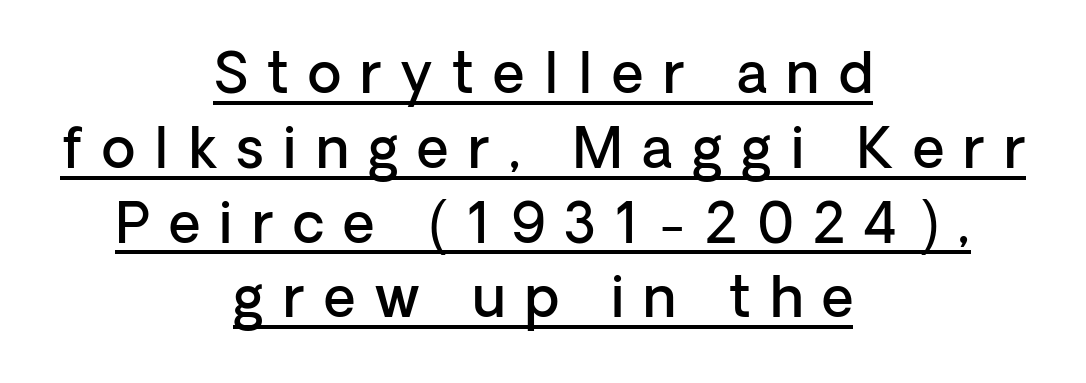
Each new line begins a customary step beneath the previous one. The whitespace from short lines is split evenly between both sides. These lines are rendered in a variable-pitch font. Somebody hit Ctrl+U on this one — the words are underlined. Nothing sits at the stroke ends, so this counts as sans-serif. Notice how the stems are strictly vertical — no italics here.
